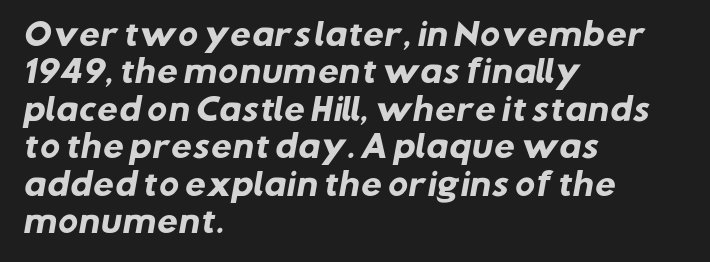
The typesetter chose a ragged-right arrangement here. As a designer I'd log this as weight 700, bold. Proportional: the letters do not fall into vertical columns. Does the type have serifs? No, each stem ends abruptly.
